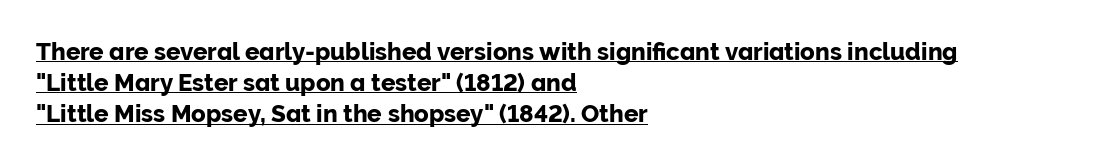
The setting favours the left margin, as ordinary paragraphs usually do. Does the lettering tilt? It doesn't — this is upright. Every word sits above its own underline. Spacing between characters is what you'd get straight out of the box. Vertically, the passage feels balanced, rows spaced as you'd expect.
